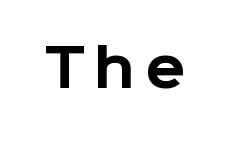
{"serif": "no", "italic": "no", "bold": "yes", "weight": "bold", "width": "normal", "stroke_contrast": "low", "x_height": "medium", "monospaced": "no", "underline": "no", "glyph_px": 52}
